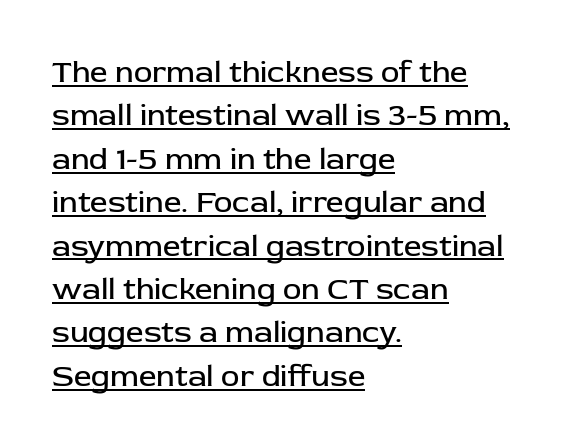
{"serif": "no", "italic": "no", "bold": "no", "weight": "regular", "width": "normal", "stroke_contrast": "low", "x_height": "medium", "monospaced": "no", "underline": "yes", "align": "left", "line_spacing": "normal", "line_spacing_ratio": 1.4, "letter_spacing": "normal", "letter_spacing_em": 0.0, "glyph_px": 31}
